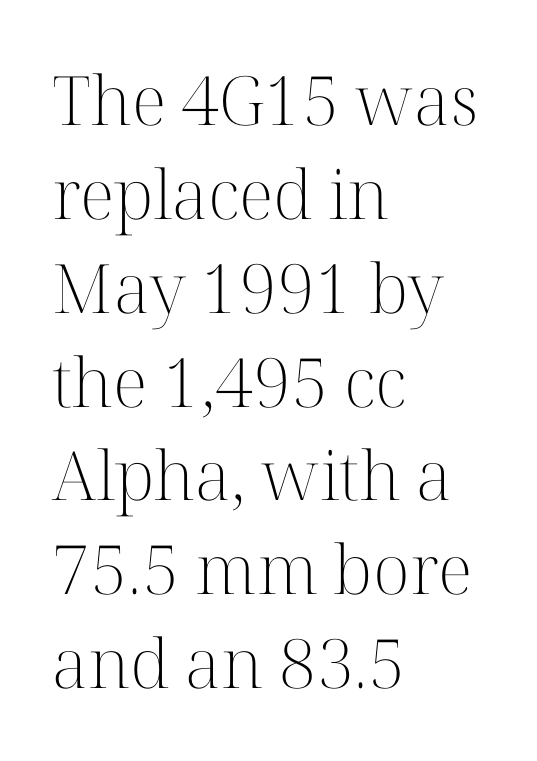
The image shows 68 px light serif type, upright; set left-aligned, normal line spacing (1.38x), normal letter spacing, not underlined; high stroke contrast and a medium x-height.
